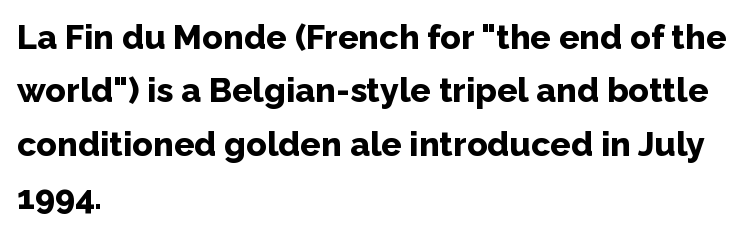
The image shows 34 px bold sans-serif type, upright; set left-aligned, normal line spacing (1.57x), normal letter spacing, not underlined; low stroke contrast and a medium x-height.
